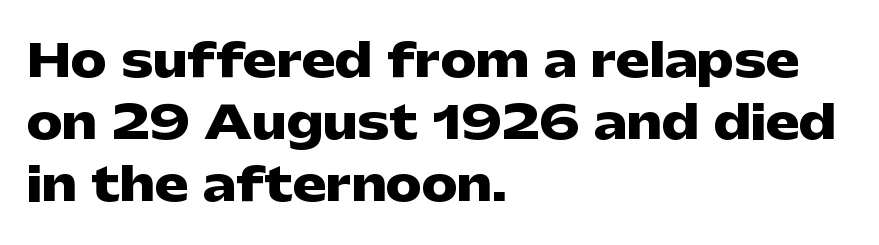
Q: Is the text bold? A: Yes.
Q: Is the text italic (slanted)? A: No, it is upright.
Q: Is the typeface a serif or a sans-serif typeface? A: Sans-serif.
Q: Is the text underlined? A: No.
Q: How is the paragraph aligned? A: Left-aligned.
Q: Is the spacing between letters normal or unusually wide? A: Normal.
Q: Is the spacing between lines tight, normal or loose? A: Normal.
Q: Width (condensed, normal, or wide)? A: Wide.
Q: Stroke contrast? A: Low.
Q: x-height? A: Medium.
Q: Monospaced? A: No.
